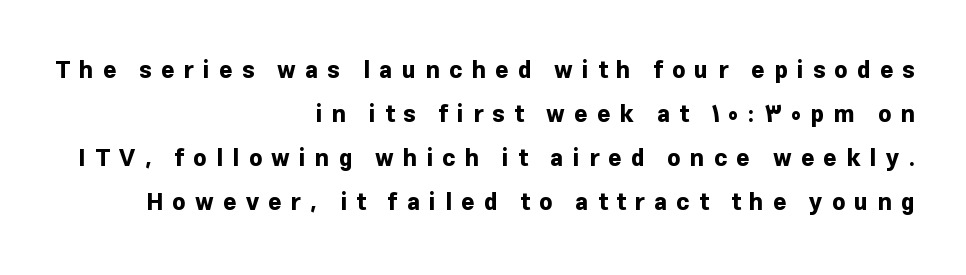
Q: Is the text bold? A: Yes.
Q: Is the text italic (slanted)? A: No, it is upright.
Q: Is the text underlined? A: No.
Q: How is the paragraph aligned? A: Right-aligned.
Q: Is the spacing between letters normal or unusually wide? A: Unusually wide.
Q: Is the spacing between lines tight, normal or loose? A: Loose.
